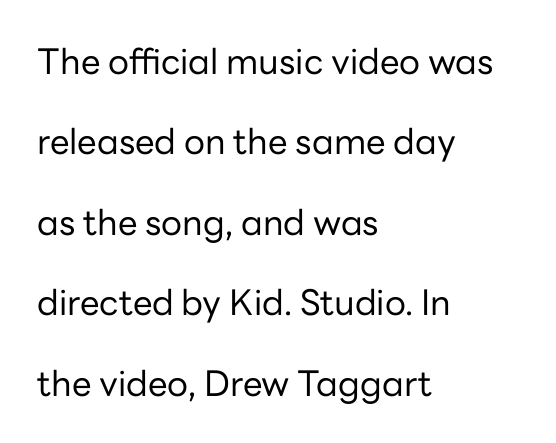
Each letter's strokes conclude bluntly, with no projecting serifs. The horizontal fit of the characters is conventional and even. Line spacing here is loose. Lines of text with bare space underneath. The text block is weighted toward the left margin, trailing off unevenly rightward.
